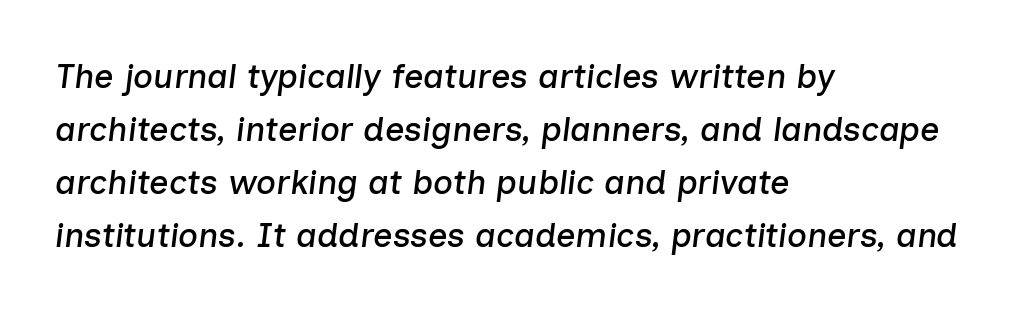
This sample has the flowing, uneven cadence of proportional lettering. The string is rendered with underlining switched off. The type is set solid horizontally, with unmodified tracking. Rendered with sloped, italic letterforms.
